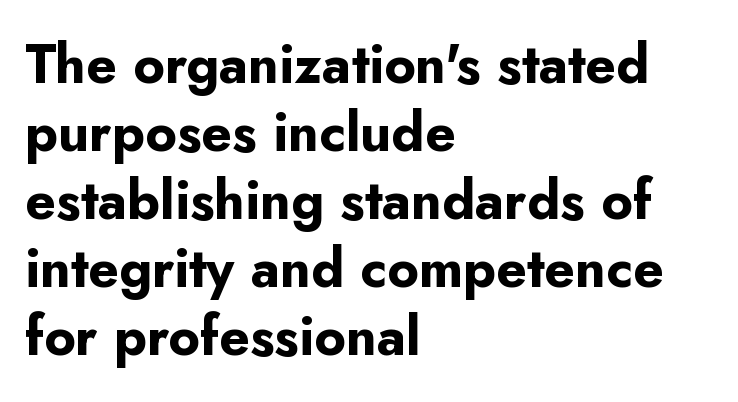
The image shows 54 px bold sans-serif type, upright; set left-aligned, normal line spacing (1.26x), normal letter spacing, not underlined; low stroke contrast and a small x-height.
